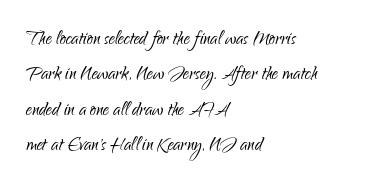
Q: Is the text bold? A: No.
Q: Is the text italic (slanted)? A: Yes.
Q: Is the text underlined? A: No.
Q: How is the paragraph aligned? A: Left-aligned.
Q: Is the spacing between letters normal or unusually wide? A: Normal.
Q: Is the spacing between lines tight, normal or loose? A: Normal.
